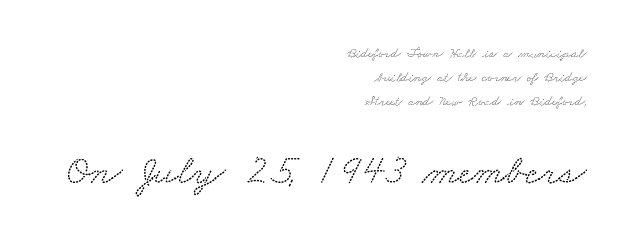
{"serif": "yes", "width": "wide", "stroke_contrast": "low", "x_height": "small", "monospaced": "no", "underline": "no", "align": "right", "line_spacing_ratio": 1.72, "letter_spacing": "normal", "letter_spacing_em": 0.0, "larger_block": "second", "size_ratio": 3.07, "glyph_px": 43}
